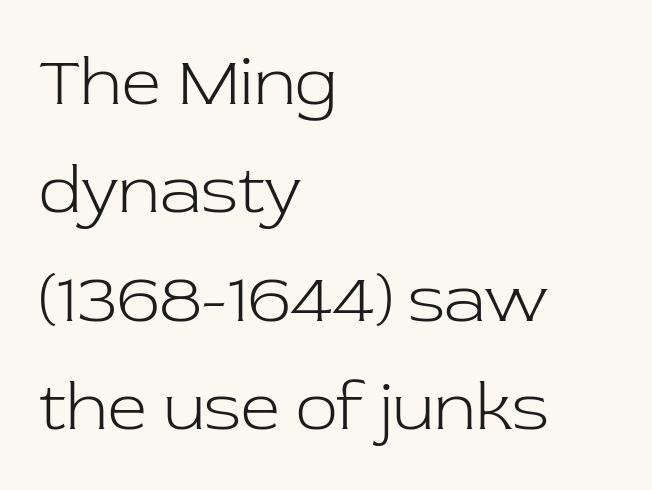
Q: Is the text bold? A: No.
Q: Is the text italic (slanted)? A: No, it is upright.
Q: Is the typeface a serif or a sans-serif typeface? A: Serif.
Q: Is the text underlined? A: No.
Q: How is the paragraph aligned? A: Left-aligned.
Q: Is the spacing between letters normal or unusually wide? A: Normal.
Q: Is the spacing between lines tight, normal or loose? A: Normal.
Q: Width (condensed, normal, or wide)? A: Normal.
Q: Stroke contrast? A: Low.
Q: x-height? A: Medium.
Q: Monospaced? A: No.
